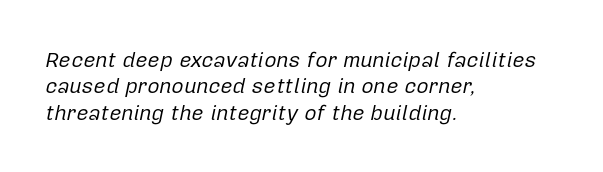
If you drew a ruler down the left edge, every line would touch it. Underlining? Definitely not there. The space between consecutive lines is moderate. The font's italic variant was chosen for this text.
